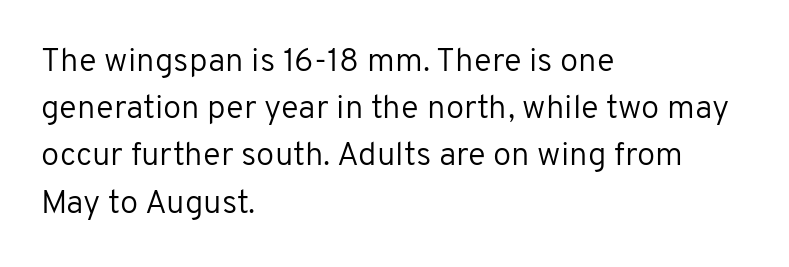
Q: Is the text bold? A: No.
Q: Is the text italic (slanted)? A: No, it is upright.
Q: Is the typeface a serif or a sans-serif typeface? A: Sans-serif.
Q: Is the text underlined? A: No.
Q: How is the paragraph aligned? A: Left-aligned.
Q: Is the spacing between letters normal or unusually wide? A: Normal.
Q: Is the spacing between lines tight, normal or loose? A: Normal.
Q: Width (condensed, normal, or wide)? A: Normal.
Q: Stroke contrast? A: Low.
Q: x-height? A: Medium.
Q: Monospaced? A: No.
